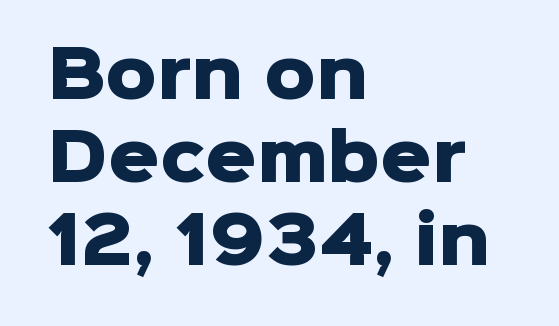
The image shows 64 px heavy sans-serif type, upright; set left-aligned, normal line spacing (1.3x), normal letter spacing, not underlined; low stroke contrast and a medium x-height.
